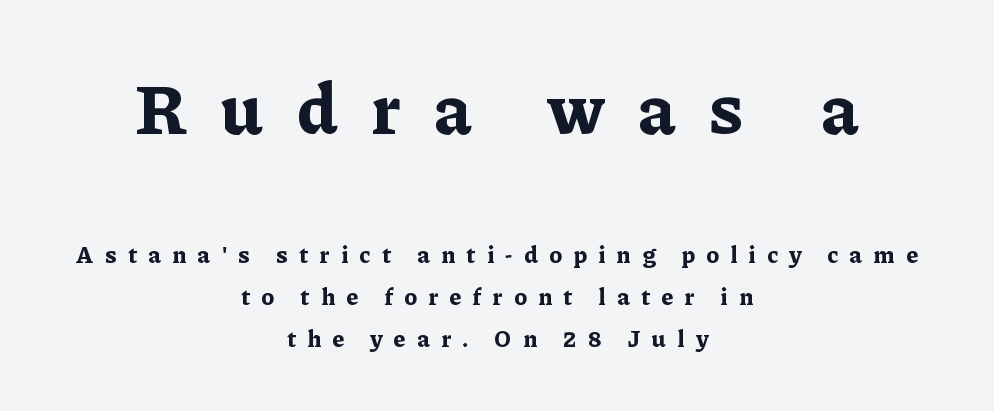
The image shows 71 px bold serif type, upright; set centered, line spacing 1.75x, unusually wide letter spacing (+0.48 em), not underlined; the first (top) block is 2.96x larger; low stroke contrast and a medium x-height.
